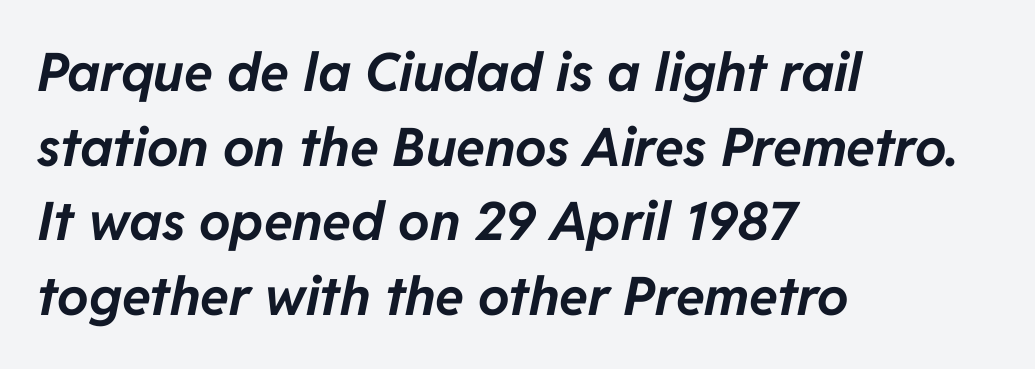
Spacing between characters is what you'd get straight out of the box. Each letter keeps its own natural width here, so spacing adapts to shape. The characters look thick and weighty, a clear bold. Descenders hang freely into open space. Every row of glyphs begins at an identical x-position on the left. Line spacing here is normal.
